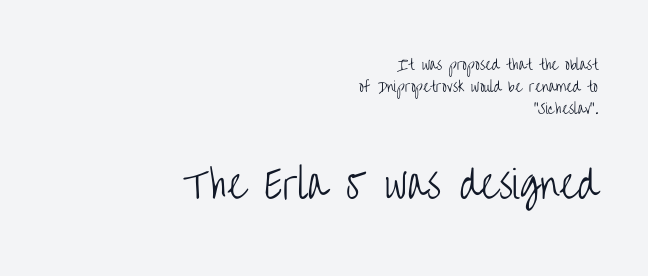
Is this a fixed-width face? No — the glyphs have proportional, varying widths. Underlining? Definitely not there. One glance says typical: line gaps are just what's usual. The cut favours lightness, reaching ordinary text weight at its darkest. In terms of letterform style, serifs are entirely absent.
